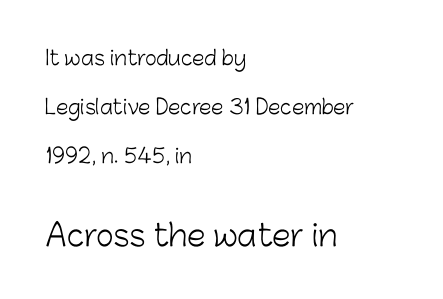
Q: Is the text bold? A: No.
Q: Is the text italic (slanted)? A: No, it is upright.
Q: Is the typeface a serif or a sans-serif typeface? A: Sans-serif.
Q: Is the text underlined? A: No.
Q: How is the paragraph aligned? A: Left-aligned.
Q: Is the spacing between letters normal or unusually wide? A: Normal.
Q: Is the spacing between lines tight, normal or loose? A: Loose.
Q: Which block of text is set in a larger size, the first (top) or the second (bottom)? A: The second (bottom) one.
Q: Width (condensed, normal, or wide)? A: Normal.
Q: Stroke contrast? A: Low.
Q: x-height? A: Medium.
Q: Monospaced? A: No.
